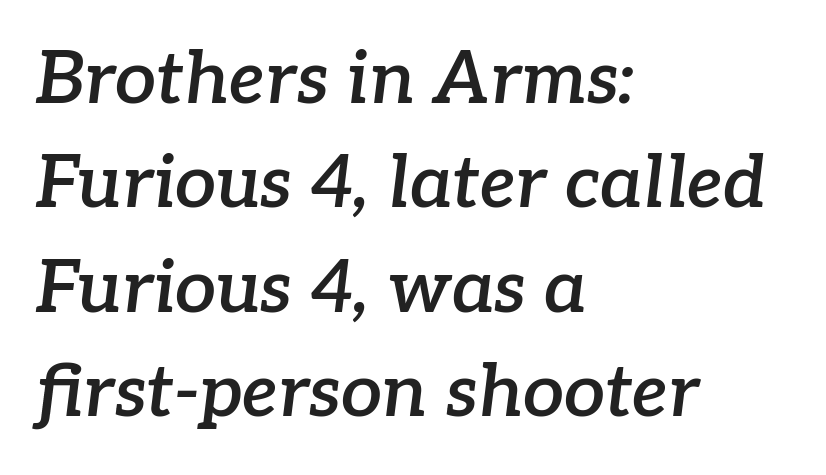
The image shows 73 px semibold serif type, italic (leaning right); set left-aligned, normal line spacing (1.43x), normal letter spacing, not underlined; low stroke contrast and a medium x-height.
